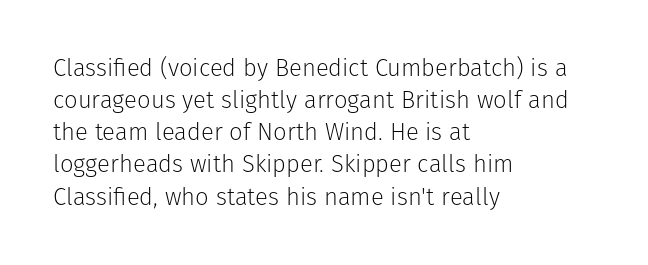
The strip under each line holds only bare page. You could call the tracking neutral — neither tight nor loose. Where is the straight margin? On the left. Upright lettering throughout. The weight tops out at a normal text grade.
